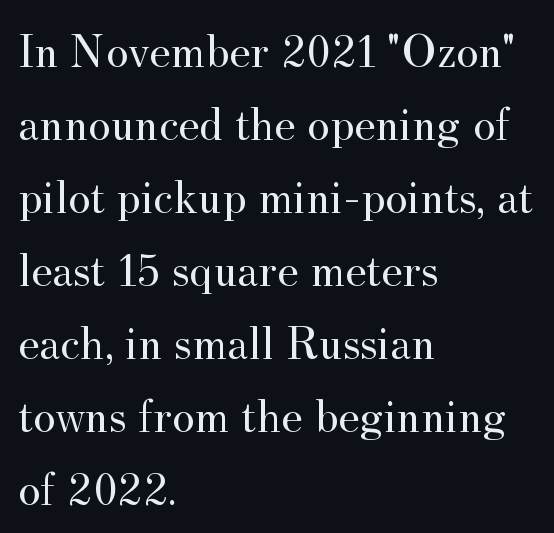
The image shows 48 px regular-weight serif type, upright; set left-aligned, normal line spacing (1.52x), normal letter spacing, not underlined; medium stroke contrast and a small x-height.
